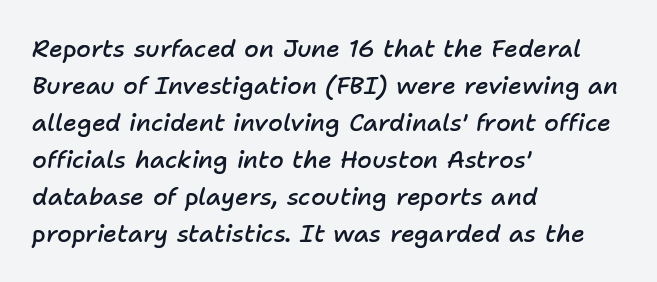
Beneath every word, the page is bare. The characters look somewhat weighty, a semibold short of true bold. The face used here has a pronounced slope to its letters. In terms of letterspacing, this is plain default setting. This sample is left-justified, so line endings fall wherever the words run out.
